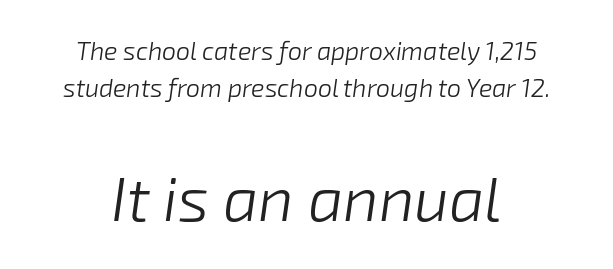
The image shows 62 px light type, italic (leaning right); set centered, normal line spacing (1.48x), normal letter spacing, not underlined; the second (bottom) block is 2.48x larger; low stroke contrast and a medium x-height.
